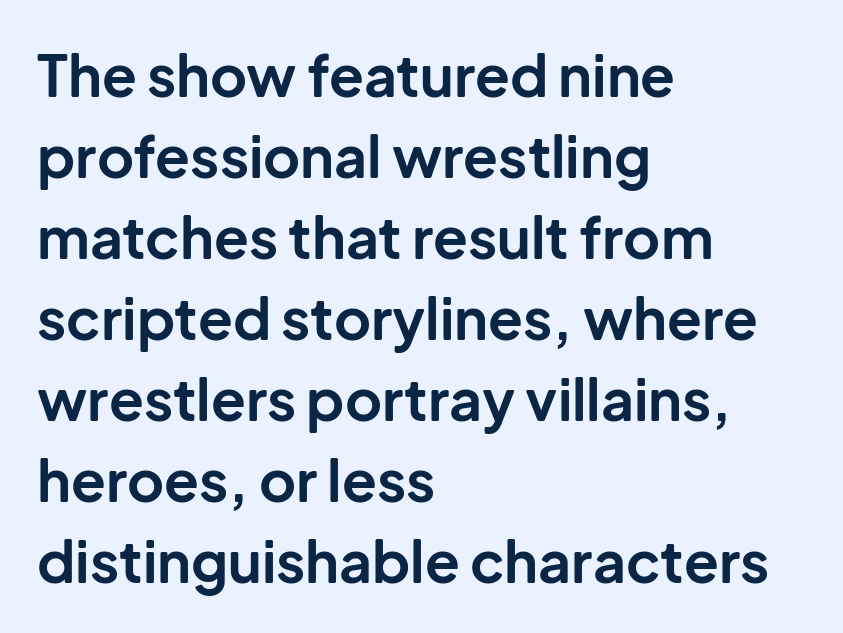
Q: Is the text bold? A: Yes.
Q: Is the text italic (slanted)? A: No, it is upright.
Q: Is the typeface a serif or a sans-serif typeface? A: Sans-serif.
Q: Is the text underlined? A: No.
Q: How is the paragraph aligned? A: Left-aligned.
Q: Is the spacing between letters normal or unusually wide? A: Normal.
Q: Is the spacing between lines tight, normal or loose? A: Normal.
Q: Width (condensed, normal, or wide)? A: Normal.
Q: Stroke contrast? A: Low.
Q: x-height? A: Medium.
Q: Monospaced? A: No.
